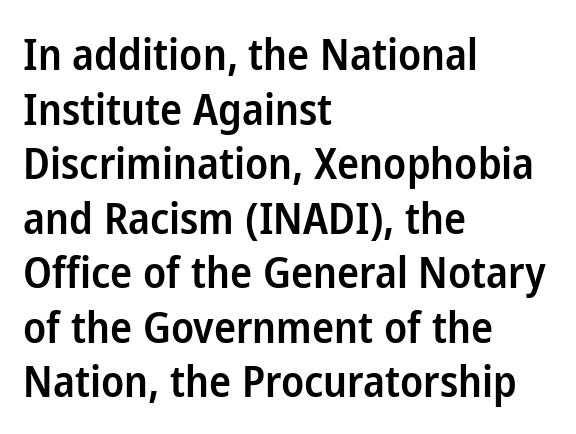
Q: Is the text bold? A: Semi-bold.
Q: Is the text italic (slanted)? A: No, it is upright.
Q: Is the typeface a serif or a sans-serif typeface? A: Sans-serif.
Q: Is the text underlined? A: No.
Q: How is the paragraph aligned? A: Left-aligned.
Q: Is the spacing between letters normal or unusually wide? A: Normal.
Q: Width (condensed, normal, or wide)? A: Condensed.
Q: Stroke contrast? A: Low.
Q: x-height? A: Medium.
Q: Monospaced? A: No.
